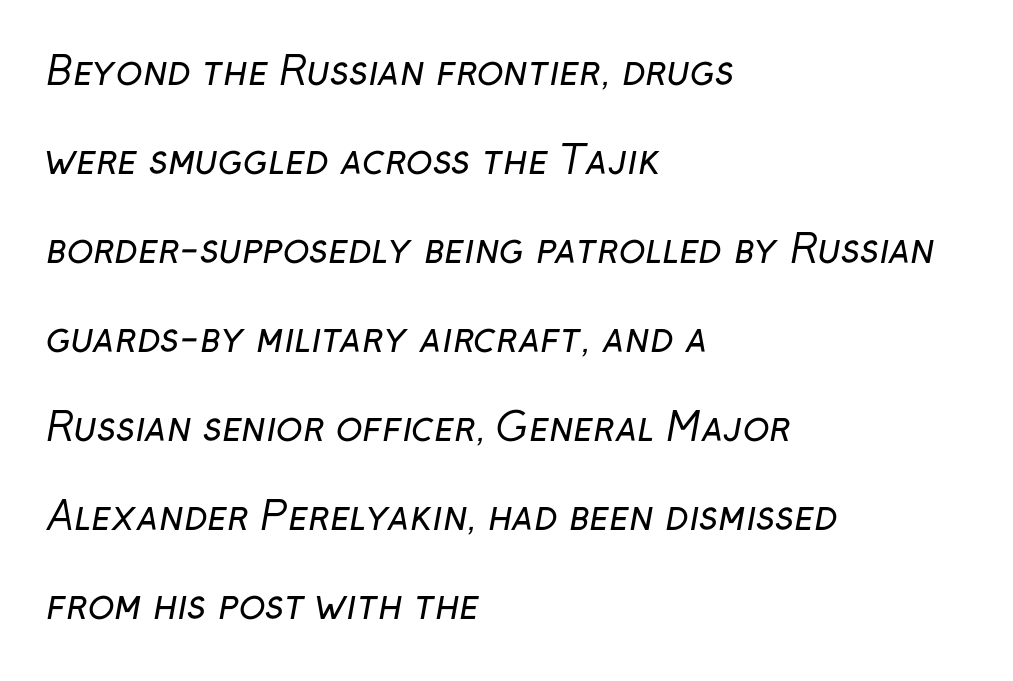
Grotesque or geometric, the face here clearly has no serifs. The letterforms sit shoulder to shoulder at normal distance. The font is comparable to plain body text, perhaps lighter. Horizontally, the lines are justified to the leading edge only. Anything drawn beneath the words? Only blank space. Widely set lines give the paragraph a tall, airy silhouette.
